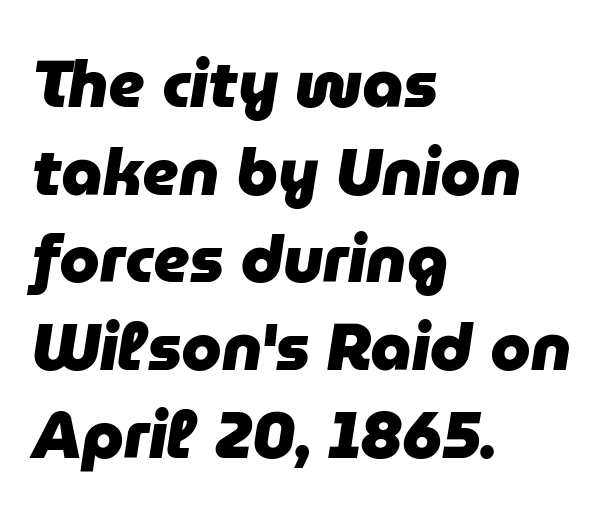
{"italic": "yes", "lean": "right", "slant_degrees": 9, "bold": "yes", "weight": "heavy", "width": "normal", "stroke_contrast": "low", "x_height": "medium", "monospaced": "no", "underline": "no", "align": "left", "line_spacing": "normal", "line_spacing_ratio": 1.35, "letter_spacing": "normal", "letter_spacing_em": 0.0, "glyph_px": 65}
